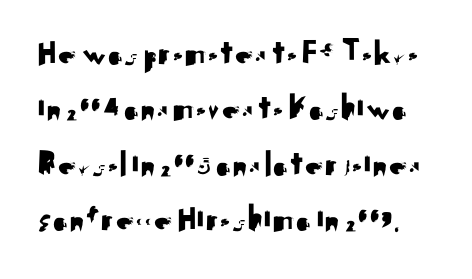
No extra tracking has been applied to these lines. Looks like regular typesetting: each glyph gets only the width it needs. To sum up the face: it is a sans, with no serifs. The designer left line spacing at the default. The specimen omits any rule beneath the text block's lines.
